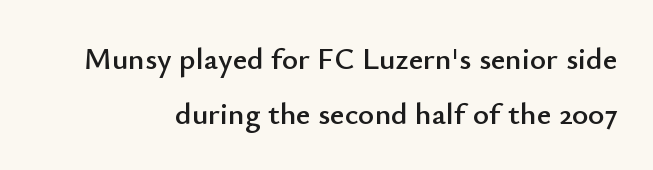
Q: Is the text italic (slanted)? A: No, it is upright.
Q: Is the typeface a serif or a sans-serif typeface? A: Sans-serif.
Q: Is the text underlined? A: No.
Q: Is the spacing between letters normal or unusually wide? A: Normal.
Q: Width (condensed, normal, or wide)? A: Normal.
Q: Stroke contrast? A: Low.
Q: x-height? A: Small.
Q: Monospaced? A: No.
